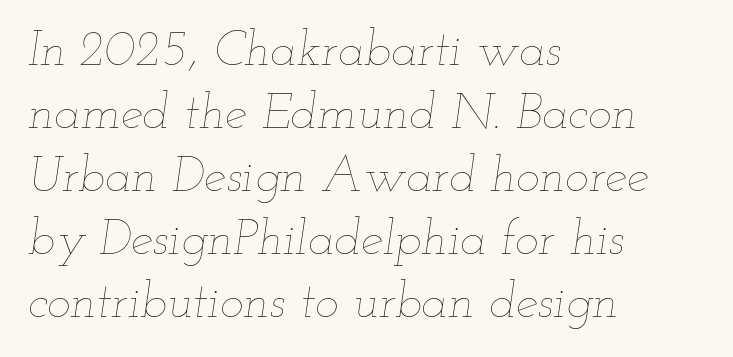
No chunkiness to these letters — they're not bold. If you drew a line through each stem, it would be angled. One-word summary of the alignment: left. Varying glyph widths throughout — classic text-font behaviour.
